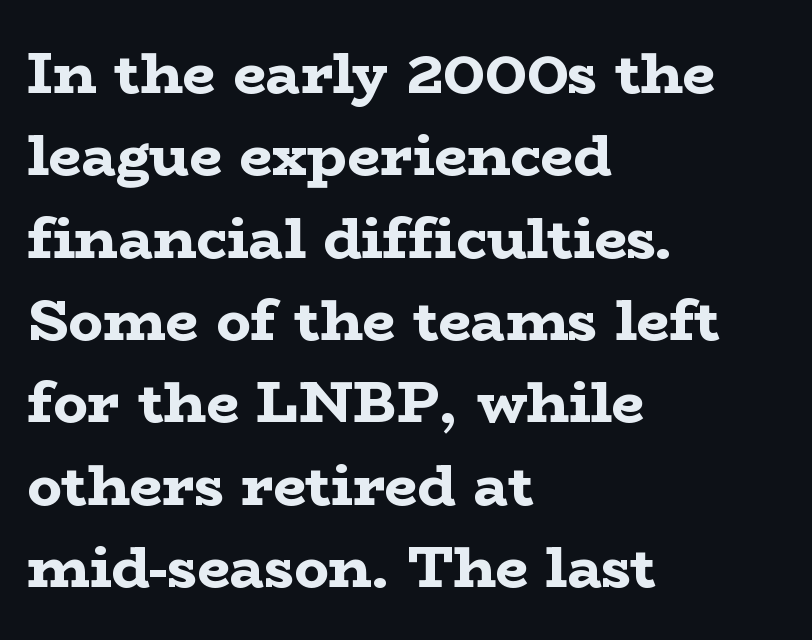
Q: Is the text bold? A: Yes.
Q: Is the text italic (slanted)? A: No, it is upright.
Q: Is the typeface a serif or a sans-serif typeface? A: Serif.
Q: Is the text underlined? A: No.
Q: How is the paragraph aligned? A: Left-aligned.
Q: Is the spacing between letters normal or unusually wide? A: Normal.
Q: Is the spacing between lines tight, normal or loose? A: Normal.
Q: Width (condensed, normal, or wide)? A: Wide.
Q: Stroke contrast? A: Low.
Q: x-height? A: Medium.
Q: Monospaced? A: No.
